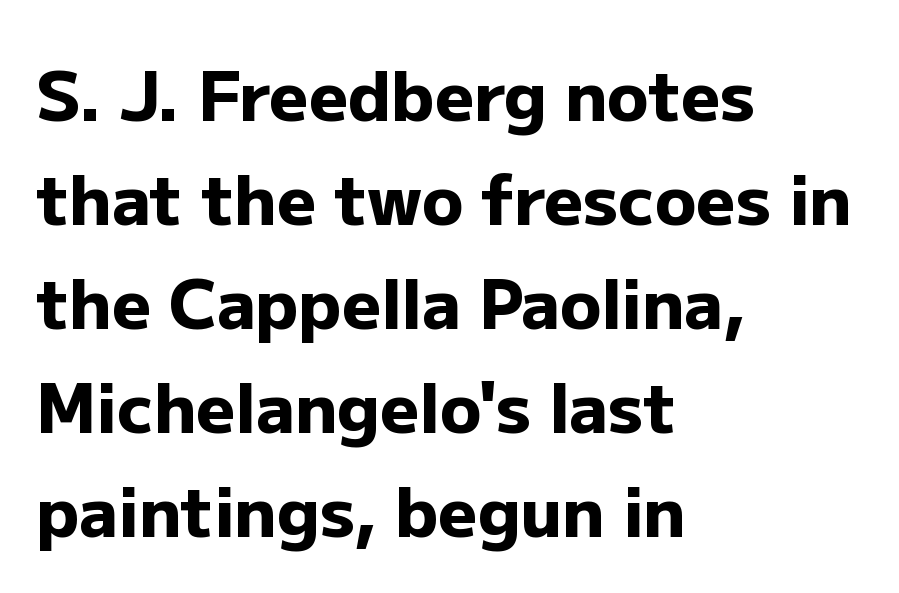
Q: Is the text bold? A: Yes.
Q: Is the text italic (slanted)? A: No, it is upright.
Q: Is the typeface a serif or a sans-serif typeface? A: Sans-serif.
Q: Is the text underlined? A: No.
Q: How is the paragraph aligned? A: Left-aligned.
Q: Is the spacing between letters normal or unusually wide? A: Normal.
Q: Is the spacing between lines tight, normal or loose? A: Normal.
Q: Width (condensed, normal, or wide)? A: Normal.
Q: Stroke contrast? A: Low.
Q: x-height? A: Medium.
Q: Monospaced? A: No.
